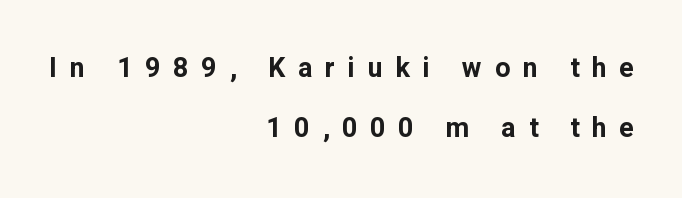
The typography opts for an upright posture over an oblique one. Reading down the block, your eye finds every line finishing at a fixed right position. A clean baseline with only descenders dipping below it. Look at the stroke-to-counter ratio: heavy, a bold. Observe the wide spacing: letters keep a clear distance from each other. The passage shown stacks its lines with a broad gap.
